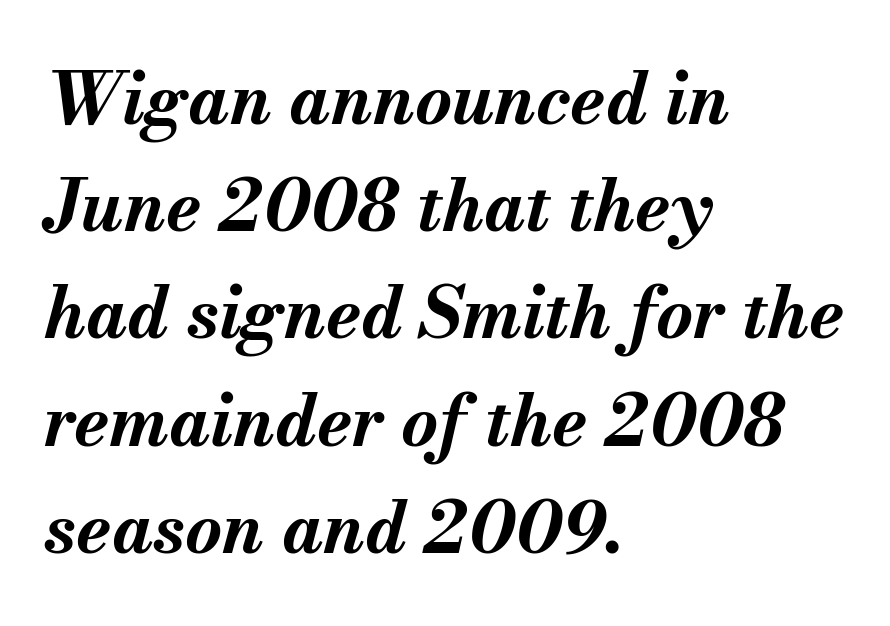
Q: Is the text bold? A: Yes.
Q: Is the text italic (slanted)? A: Yes, it leans right by about 13 degrees.
Q: Is the text underlined? A: No.
Q: How is the paragraph aligned? A: Left-aligned.
Q: Is the spacing between letters normal or unusually wide? A: Normal.
Q: Is the spacing between lines tight, normal or loose? A: Normal.
Q: Width (condensed, normal, or wide)? A: Normal.
Q: Stroke contrast? A: Medium.
Q: x-height? A: Small.
Q: Monospaced? A: No.
